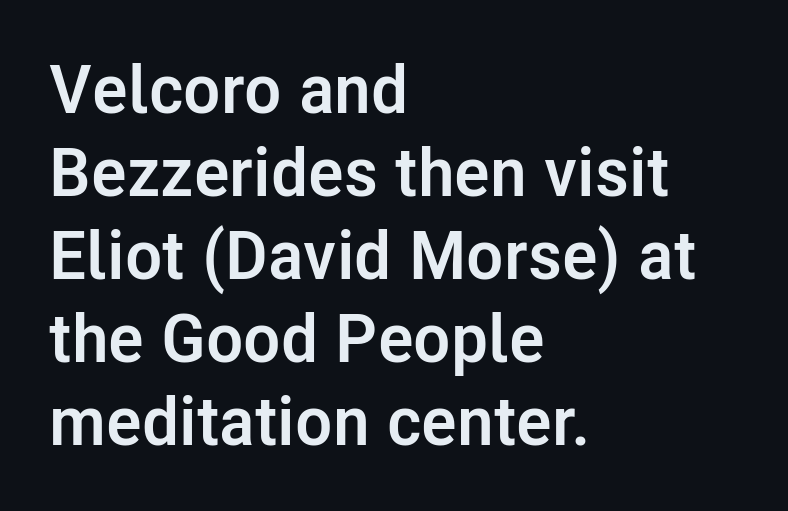
The image shows 68 px semibold sans-serif type, upright; set left-aligned, line spacing 1.22x, normal letter spacing, not underlined; low stroke contrast and a medium x-height.
